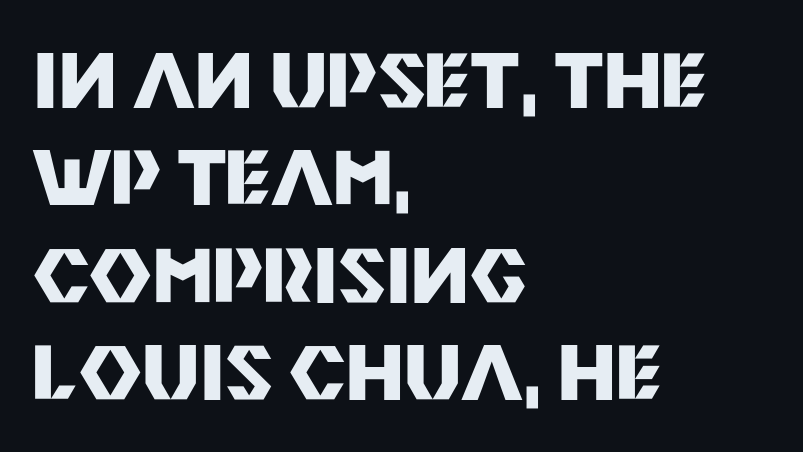
Q: Is the text bold? A: Yes.
Q: Is the text italic (slanted)? A: No, it is upright.
Q: Is the typeface a serif or a sans-serif typeface? A: Sans-serif.
Q: Is the text underlined? A: No.
Q: How is the paragraph aligned? A: Left-aligned.
Q: Is the spacing between letters normal or unusually wide? A: Normal.
Q: Is the spacing between lines tight, normal or loose? A: Normal.
Q: Width (condensed, normal, or wide)? A: Normal.
Q: Stroke contrast? A: Medium.
Q: x-height? A: Large.
Q: Monospaced? A: No.
